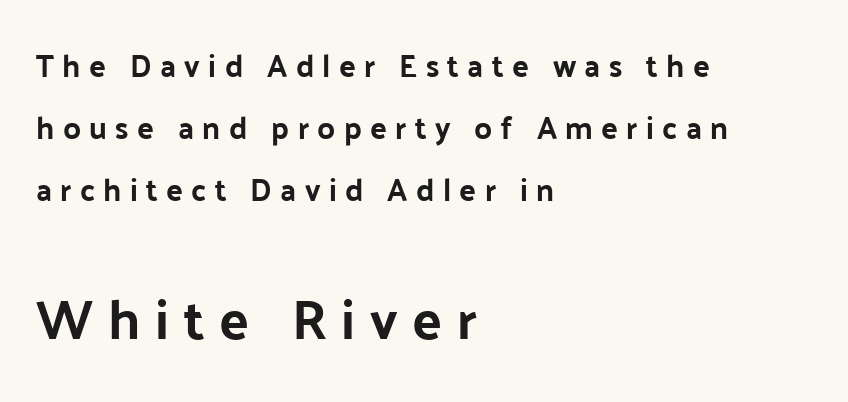
Posture: vertical. Horizontally, the lines are justified to the leading edge only. Look at the bottom of the vertical strokes: they stop flat, with no serifs. The passage shown is typed in a proportional face where columns would drift. Airy leading.
